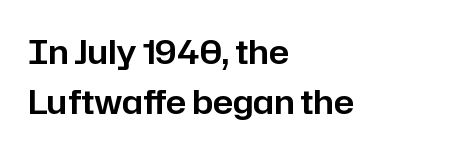
The image shows 33 px sans-serif type, upright; set left-aligned, normal line spacing (1.52x), normal letter spacing, not underlined; low stroke contrast and a medium x-height.
